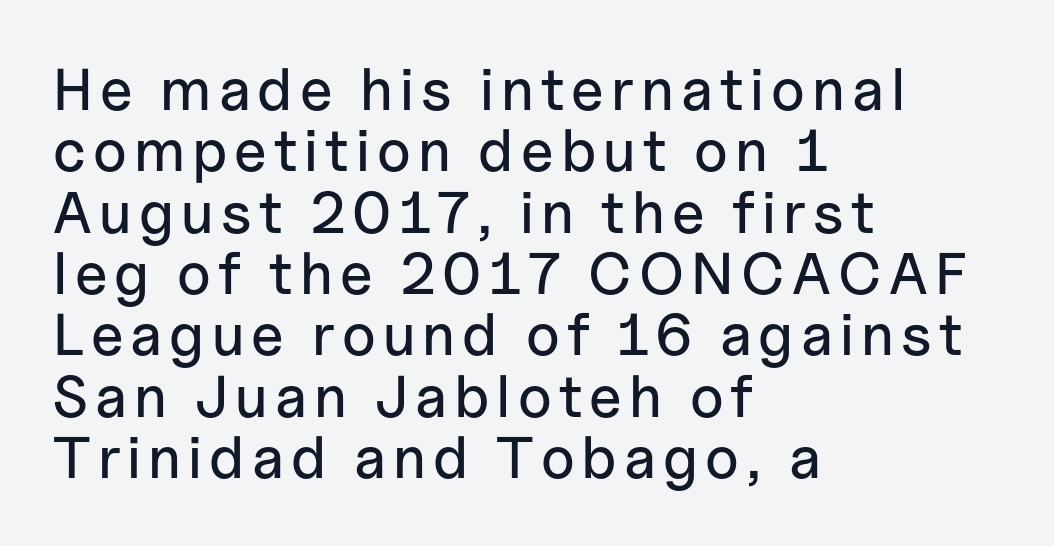
{"serif": "no", "italic": "no", "width": "normal", "stroke_contrast": "low", "x_height": "medium", "monospaced": "no", "underline": "no", "align": "left", "line_spacing": "tight", "line_spacing_ratio": 1.04, "glyph_px": 59}
